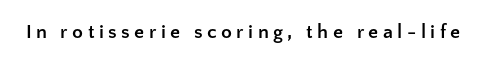
{"italic": "no", "bold": "yes", "underline": "no", "letter_spacing": "wide", "letter_spacing_em": 0.22, "glyph_px": 20}
